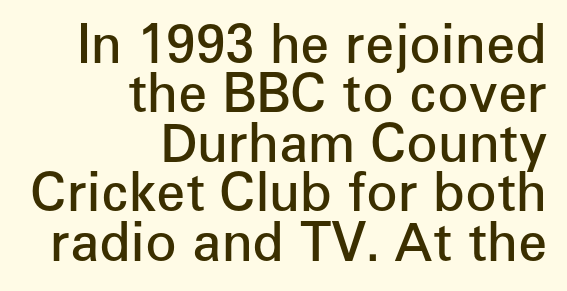
The image shows 52 px semibold sans-serif type, upright; set right-aligned, tight line spacing (0.95x), normal letter spacing, not underlined; low stroke contrast and a medium x-height.
